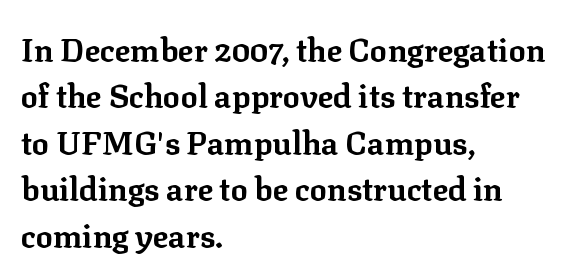
The paragraph has a hard left edge and a soft right edge. Regarding serifs, this sample has them. In terms of posture, this sample is upright. Observe the ordinary spacing: letters are neighbours, not strangers. Bare-footed words on every line. You'd pick this weight for a headline — it's a proper bold.
